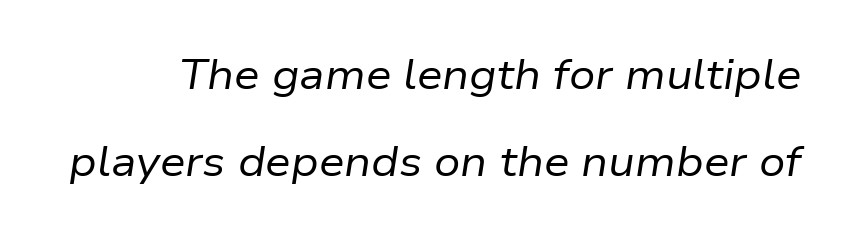
The image shows 41 px regular-weight type, italic (leaning right); set loose line spacing (2.13x), normal letter spacing, not underlined; low stroke contrast and a medium x-height.
